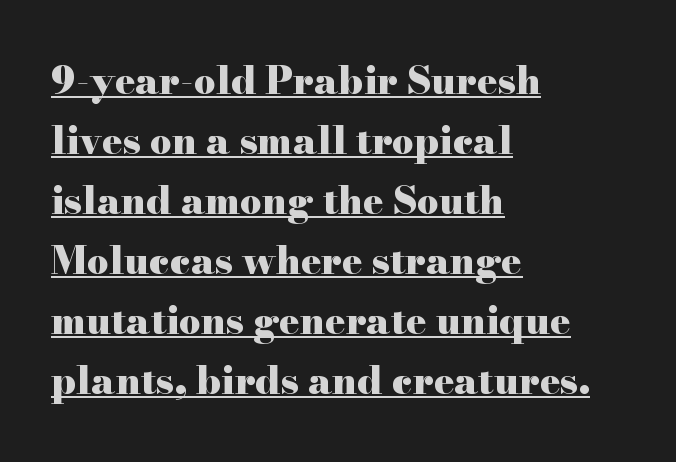
{"serif": "yes", "italic": "no", "bold": "yes", "weight": "heavy", "width": "wide", "stroke_contrast": "high", "x_height": "small", "monospaced": "no", "underline": "yes", "align": "left", "line_spacing": "normal", "line_spacing_ratio": 1.58, "letter_spacing": "normal", "letter_spacing_em": 0.0, "glyph_px": 38}
